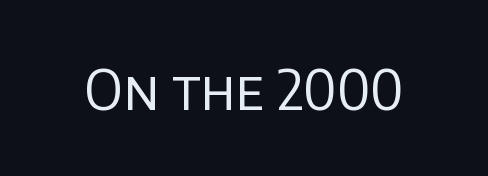
{"serif": "no", "italic": "no", "bold": "no", "weight": "regular", "width": "normal", "stroke_contrast": "low", "x_height": "large", "monospaced": "no", "underline": "no", "letter_spacing": "normal", "letter_spacing_em": 0.0, "glyph_px": 54}
